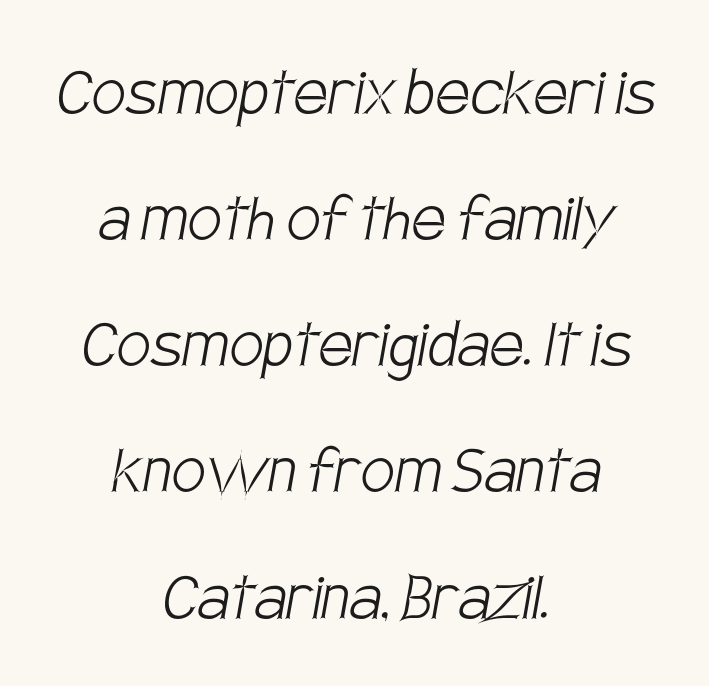
The image shows 76 px light, condensed sans-serif type; set centered, normal line spacing (1.66x), normal letter spacing, not underlined; low stroke contrast and a large x-height.
